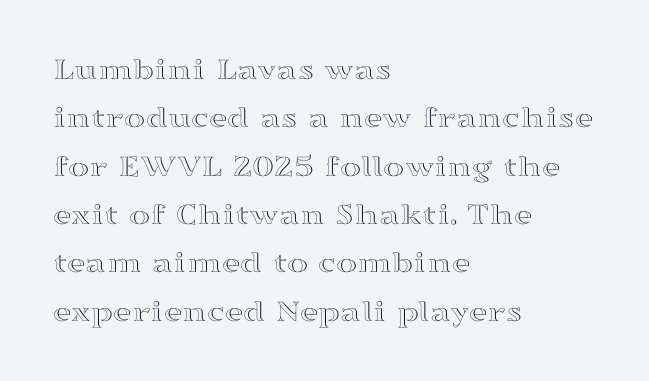
The passage shown is typed in a proportional face where columns would drift. The font's upright variant was chosen for this text. Each row of text sits above clean, open space. This sample uses plain, unmodified letter spacing. These lines are set flush left with a ragged right edge.
